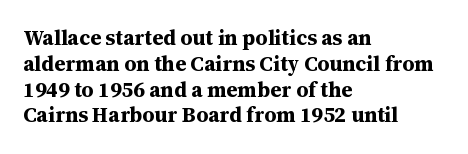
The image shows 21 px bold type, upright; set left-aligned, line spacing 1.23x, normal letter spacing, not underlined.
